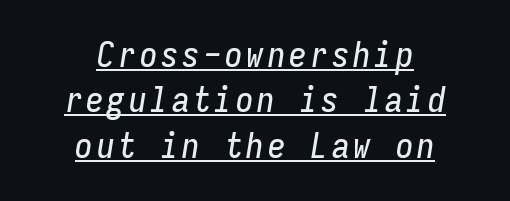
Looks like terminal output: every glyph gets an equal slot. You can tell it's italic because the verticals aren't actually vertical. Underlined type. Compared with typical paragraphs, the rows here are spaced about the same. Is the block centered? Yes — each line is placed symmetrically about the middle.
